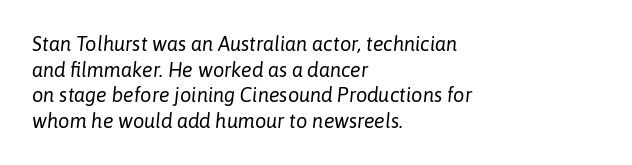
Anything drawn beneath the words? Only blank space. The axis of the letterforms is tilted away from vertical. In terms of letterspacing, this is plain default setting. Does the leading feel generous? No, just average.
